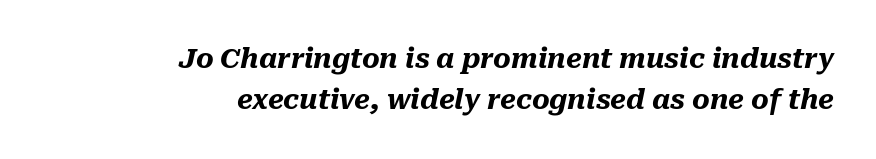
{"italic": "yes", "lean": "right", "slant_degrees": 10, "bold": "yes", "underline": "no", "align": "right", "line_spacing": "normal", "line_spacing_ratio": 1.52, "letter_spacing": "normal", "letter_spacing_em": 0.0, "glyph_px": 27}
